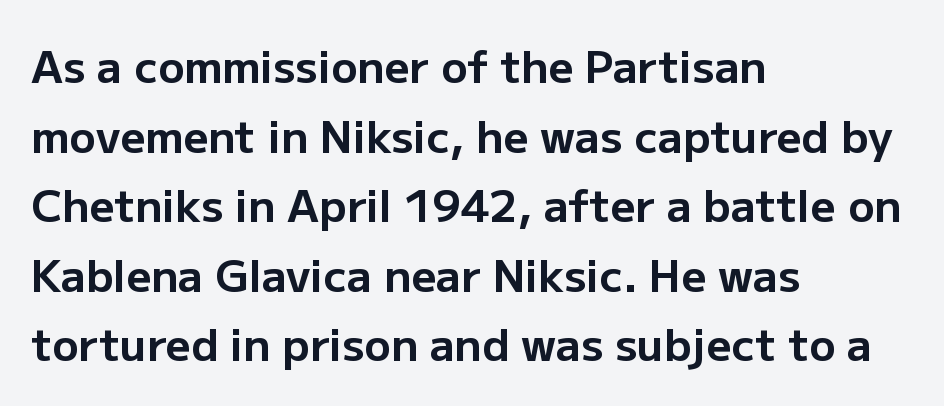
Underlining? Definitely not there. Typographic density is high because the face is bold. Looks like regular typesetting: each glyph gets only the width it needs. The lines sit at an ordinary, default distance from one another. The typography opts for an upright posture over an oblique one.
